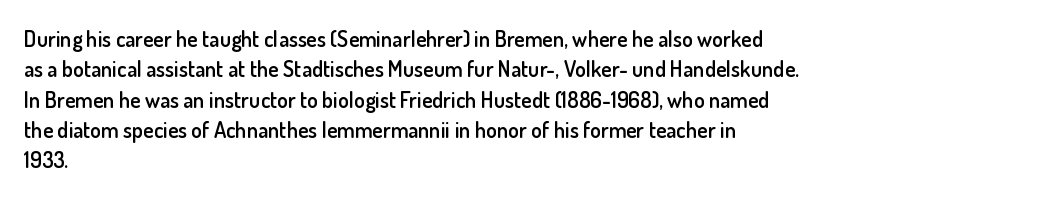
Q: Is the text bold? A: Semi-bold.
Q: Is the text italic (slanted)? A: No, it is upright.
Q: Is the text underlined? A: No.
Q: How is the paragraph aligned? A: Left-aligned.
Q: Is the spacing between letters normal or unusually wide? A: Normal.
Q: Is the spacing between lines tight, normal or loose? A: Normal.
